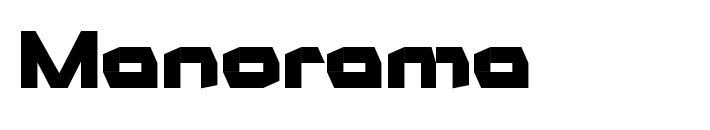
Q: Is the text bold? A: Yes.
Q: Is the text italic (slanted)? A: No, it is upright.
Q: Is the typeface a serif or a sans-serif typeface? A: Sans-serif.
Q: Is the text underlined? A: No.
Q: Is the spacing between letters normal or unusually wide? A: Normal.
Q: Width (condensed, normal, or wide)? A: Wide.
Q: Stroke contrast? A: Low.
Q: x-height? A: Medium.
Q: Monospaced? A: No.
